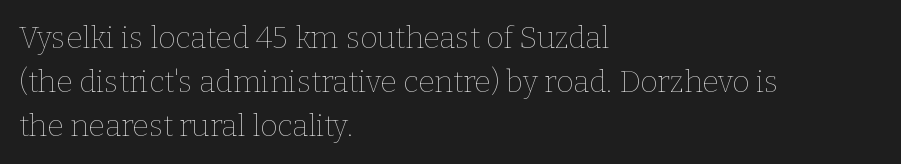
Q: Is the text bold? A: No.
Q: Is the text italic (slanted)? A: No, it is upright.
Q: Is the text underlined? A: No.
Q: How is the paragraph aligned? A: Left-aligned.
Q: Is the spacing between letters normal or unusually wide? A: Normal.
Q: Is the spacing between lines tight, normal or loose? A: Normal.
Q: Width (condensed, normal, or wide)? A: Normal.
Q: Stroke contrast? A: Low.
Q: x-height? A: Medium.
Q: Monospaced? A: No.
